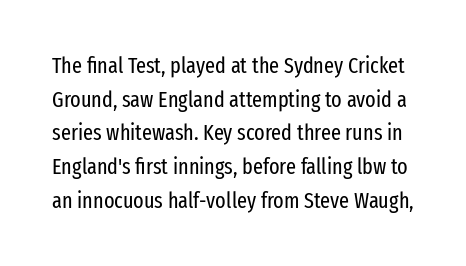
The image shows 22 px text type, upright; set normal line spacing (1.53x), normal letter spacing, not underlined.
